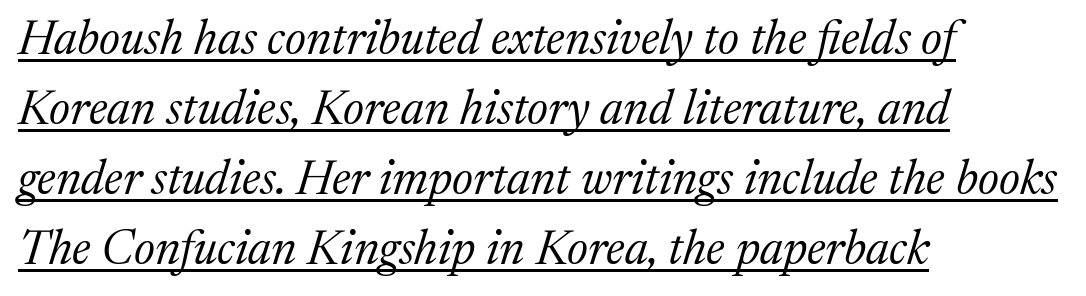
The face used here appears with an underline applied. Line beginnings align vertically; line endings do not. In terms of posture, this sample is oblique. The strokes carry an ordinary text weight at most.
